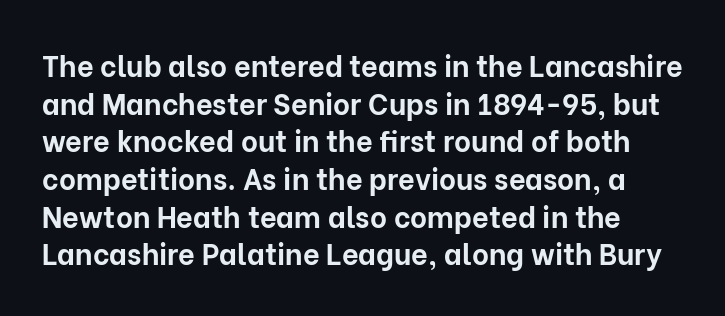
The image shows 29 px bold sans-serif type, upright; set normal line spacing (1.3x), normal letter spacing, not underlined; low stroke contrast and a medium x-height.
